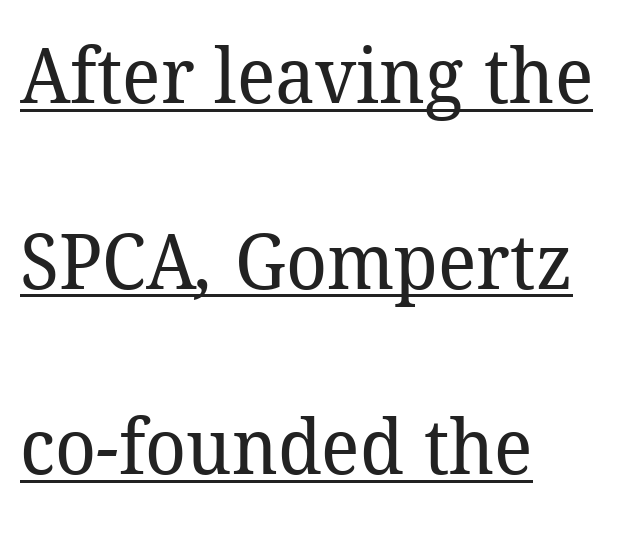
Q: Is the text bold? A: No.
Q: Is the typeface a serif or a sans-serif typeface? A: Serif.
Q: Is the text underlined? A: Yes.
Q: How is the paragraph aligned? A: Left-aligned.
Q: Is the spacing between letters normal or unusually wide? A: Normal.
Q: Is the spacing between lines tight, normal or loose? A: Loose.
Q: Width (condensed, normal, or wide)? A: Normal.
Q: Stroke contrast? A: Low.
Q: x-height? A: Medium.
Q: Monospaced? A: No.
